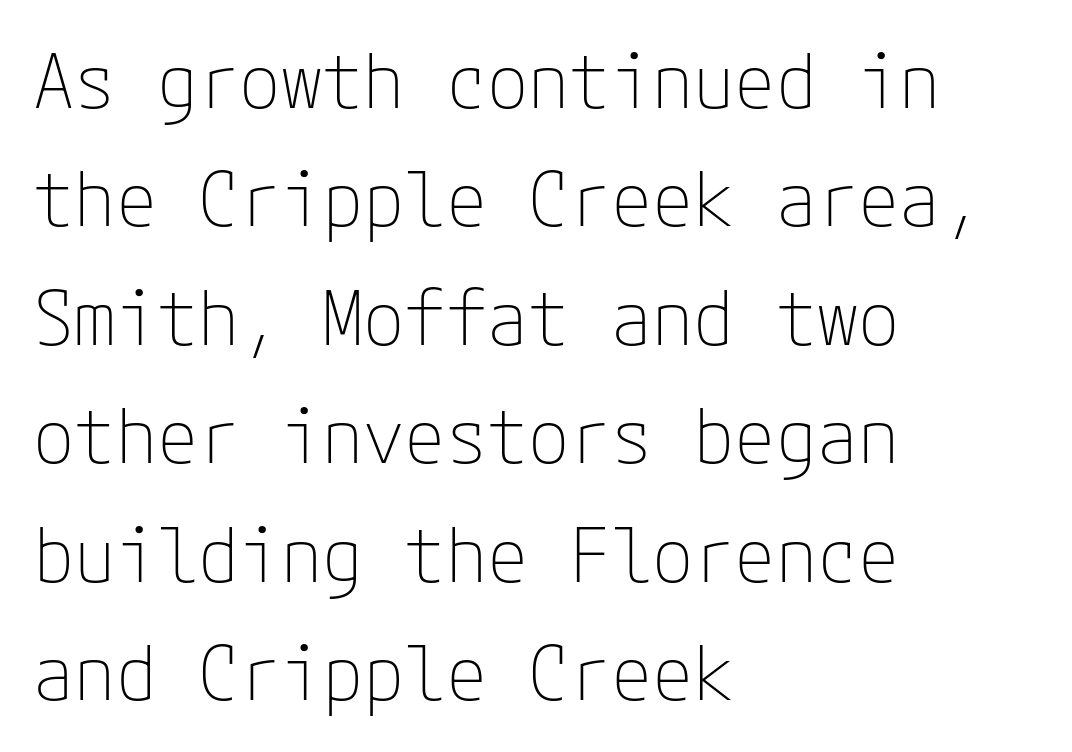
Font category for this specimen: sans-serif. Layout note: lines flush left. The cut favours lightness, reaching ordinary text weight at its darkest. Nobody touched the tracking dial on this one. When letters stand straight like this, we call the style roman or upright.
